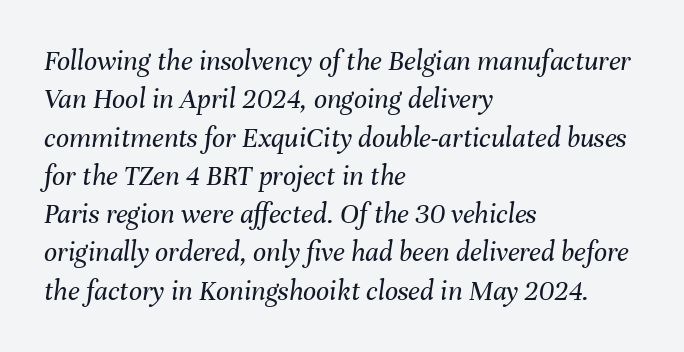
The image shows 29 px regular-weight type, italic (leaning right); set left-aligned, normal line spacing (1.32x), normal letter spacing, not underlined; medium stroke contrast and a medium x-height.
